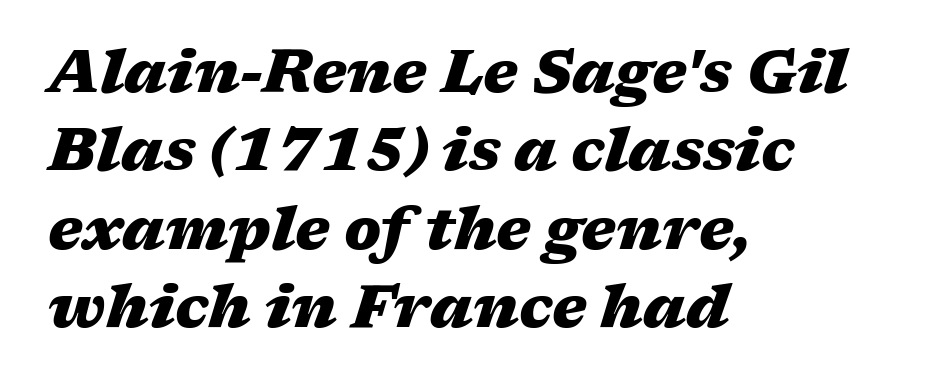
The image shows 59 px heavy, wide type, italic (leaning right); set left-aligned, normal line spacing (1.33x), normal letter spacing, not underlined; medium stroke contrast and a medium x-height.
